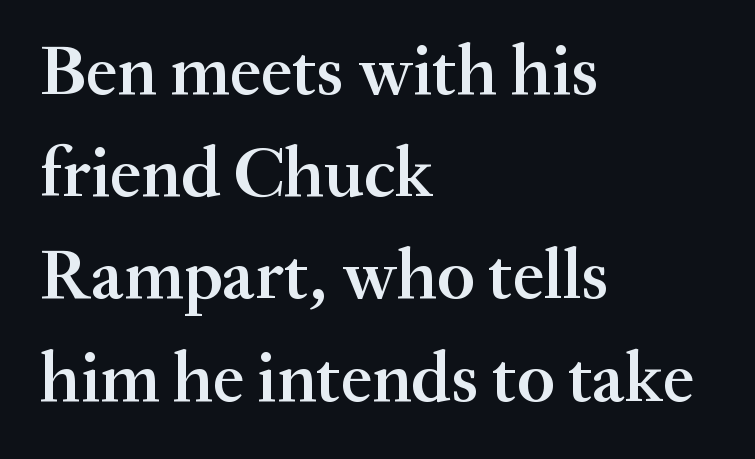
The image shows 71 px semibold serif type, upright; set left-aligned, normal line spacing (1.44x), normal letter spacing, not underlined; medium stroke contrast and a small x-height.
